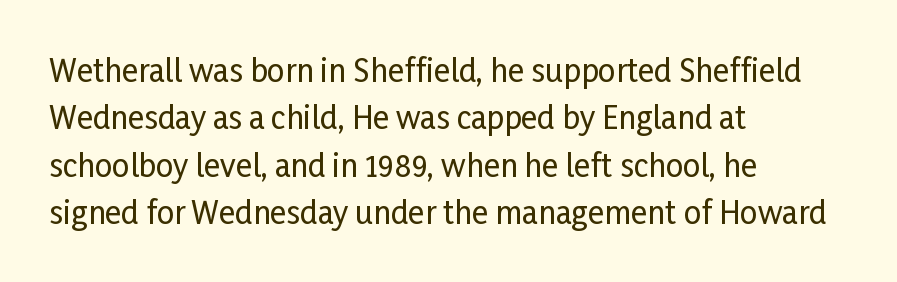
The image shows 31 px condensed sans-serif type, upright; set left-aligned, normal line spacing (1.53x), normal letter spacing, not underlined; low stroke contrast and a medium x-height.
